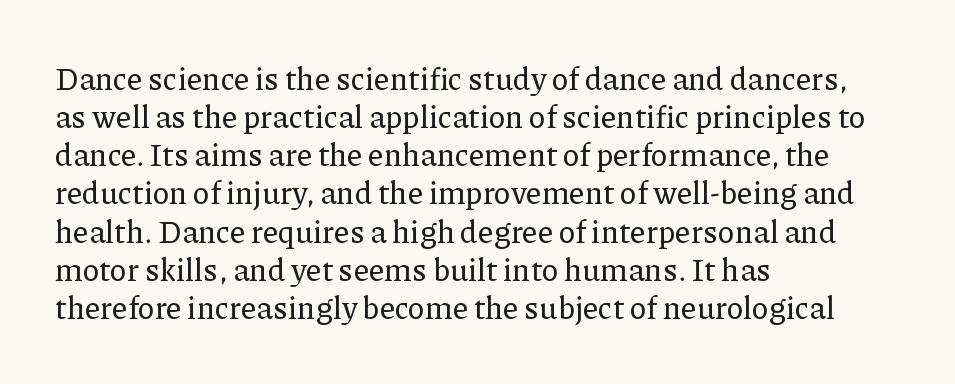
{"serif": "yes", "italic": "no", "width": "normal", "stroke_contrast": "low", "x_height": "medium", "monospaced": "no", "underline": "no", "align": "left", "line_spacing_ratio": 1.23, "letter_spacing": "normal", "letter_spacing_em": 0.0, "glyph_px": 31}
